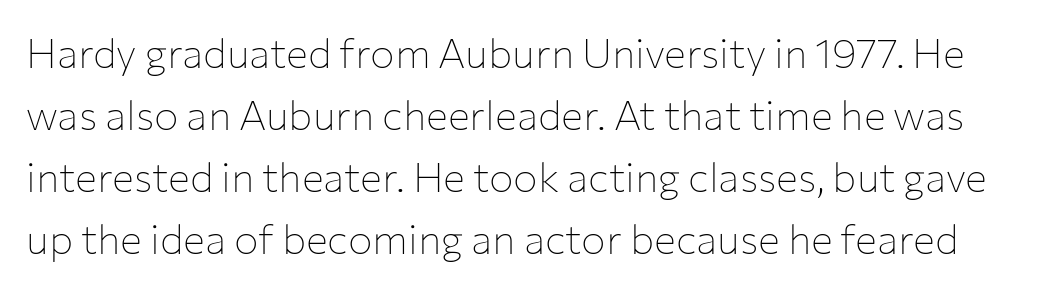
The image shows 41 px thin sans-serif type, upright; set normal line spacing (1.51x), normal letter spacing, not underlined; low stroke contrast and a medium x-height.
